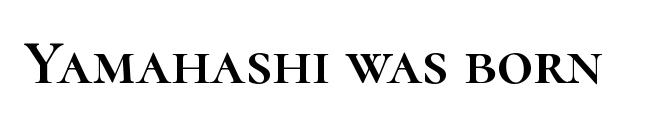
Q: Is the text italic (slanted)? A: No, it is upright.
Q: Is the text underlined? A: No.
Q: Is the spacing between letters normal or unusually wide? A: Normal.
Q: Width (condensed, normal, or wide)? A: Normal.
Q: Stroke contrast? A: High.
Q: x-height? A: Medium.
Q: Monospaced? A: No.
